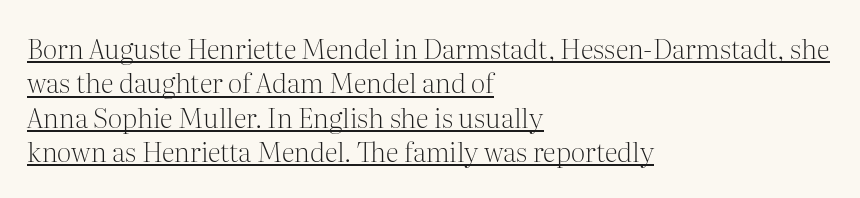
Q: Is the text bold? A: No.
Q: Is the text italic (slanted)? A: No, it is upright.
Q: Is the text underlined? A: Yes.
Q: How is the paragraph aligned? A: Left-aligned.
Q: Is the spacing between letters normal or unusually wide? A: Normal.
Q: Is the spacing between lines tight, normal or loose? A: Normal.
